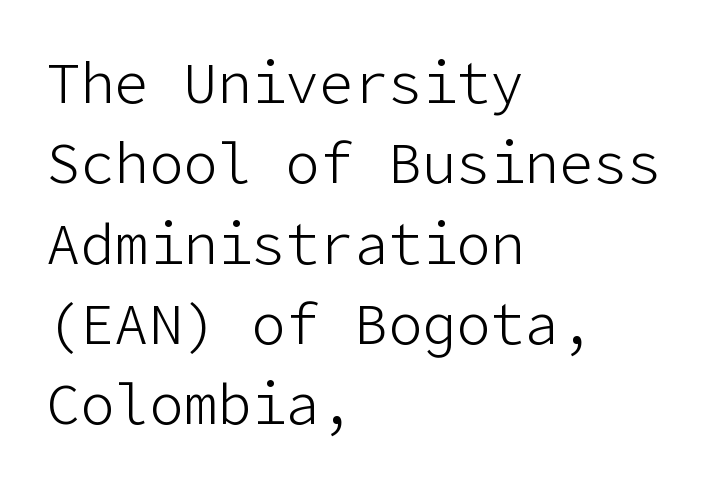
{"serif": "no", "italic": "no", "bold": "no", "weight": "light", "width": "normal", "stroke_contrast": "low", "x_height": "medium", "underline": "no", "align": "left", "line_spacing": "normal", "line_spacing_ratio": 1.41, "letter_spacing": "normal", "letter_spacing_em": 0.0, "glyph_px": 57}
